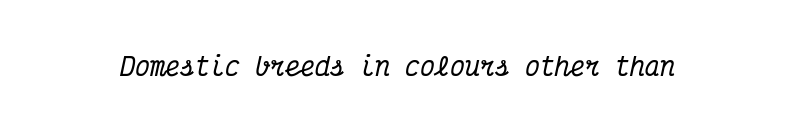
What stands out about the letter spacing? Nothing — it is the standard amount. It's the slanting kind of type. Glance below the letters and you will spot only blank space.
